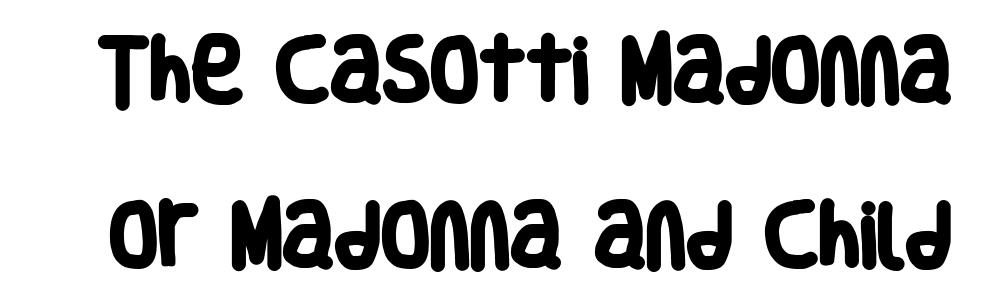
Q: Is the text bold? A: Yes.
Q: Is the typeface a serif or a sans-serif typeface? A: Sans-serif.
Q: Is the text underlined? A: No.
Q: Is the spacing between letters normal or unusually wide? A: Normal.
Q: Is the spacing between lines tight, normal or loose? A: Loose.
Q: Width (condensed, normal, or wide)? A: Condensed.
Q: Stroke contrast? A: Low.
Q: x-height? A: Large.
Q: Monospaced? A: No.
